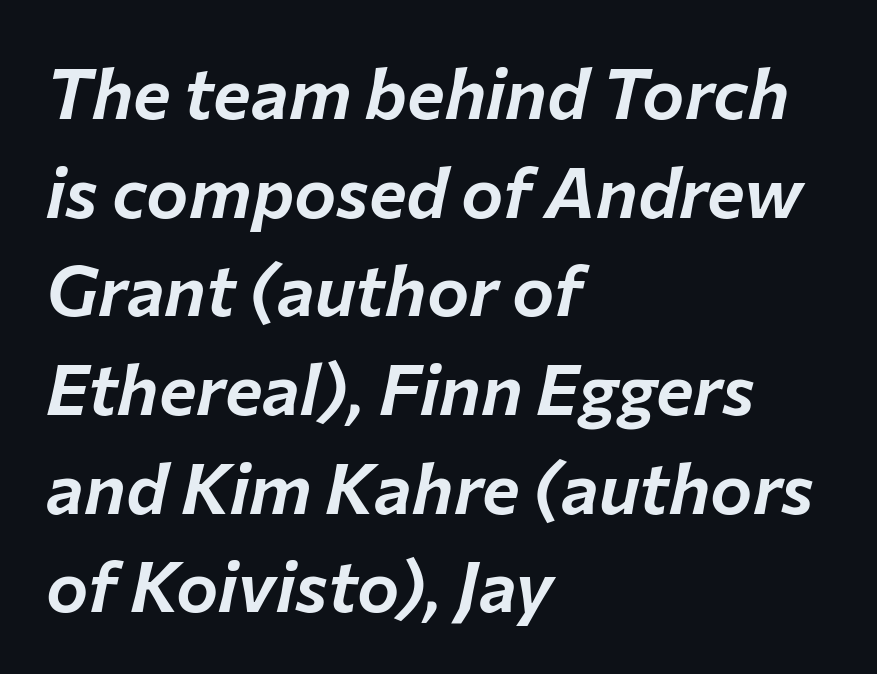
{"italic": "yes", "lean": "right", "slant_degrees": 12, "width": "normal", "stroke_contrast": "low", "x_height": "medium", "monospaced": "no", "underline": "no", "align": "left", "line_spacing": "normal", "line_spacing_ratio": 1.39, "letter_spacing": "normal", "letter_spacing_em": 0.0, "glyph_px": 71}
